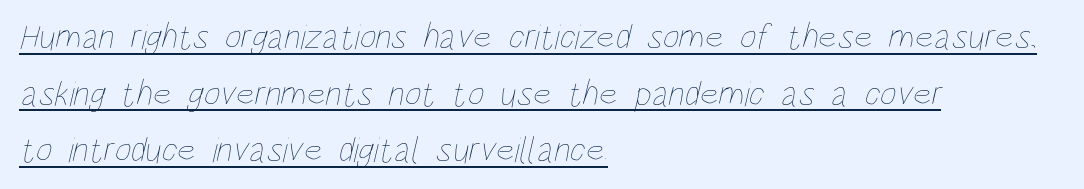
Q: Is the text bold? A: No.
Q: Is the text underlined? A: Yes.
Q: How is the paragraph aligned? A: Left-aligned.
Q: Is the spacing between letters normal or unusually wide? A: Normal.
Q: Is the spacing between lines tight, normal or loose? A: Normal.
Q: Width (condensed, normal, or wide)? A: Condensed.
Q: Stroke contrast? A: Low.
Q: x-height? A: Large.
Q: Monospaced? A: No.
